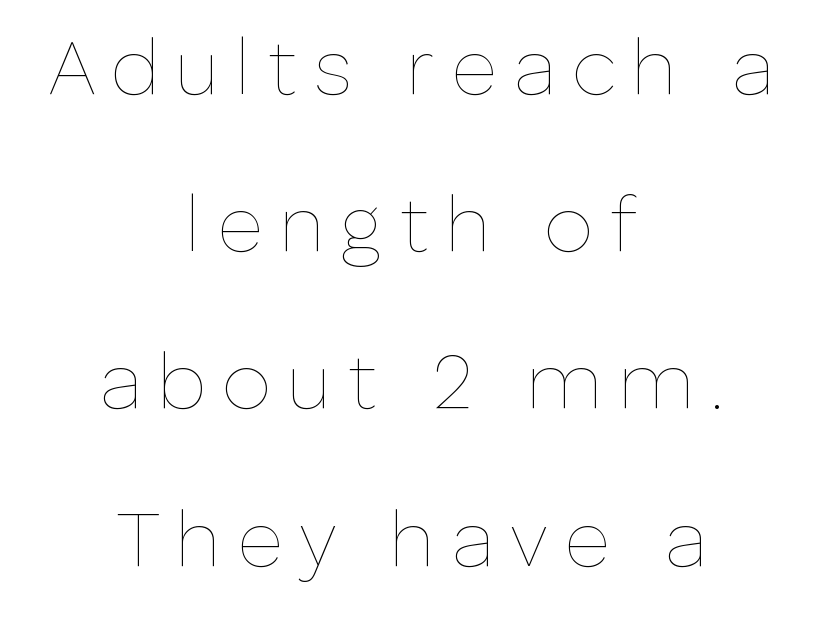
Q: Is the text bold? A: No.
Q: Is the text italic (slanted)? A: No, it is upright.
Q: Is the text underlined? A: No.
Q: How is the paragraph aligned? A: Centered.
Q: Is the spacing between letters normal or unusually wide? A: Unusually wide.
Q: Is the spacing between lines tight, normal or loose? A: Loose.
Q: Width (condensed, normal, or wide)? A: Normal.
Q: Stroke contrast? A: Low.
Q: x-height? A: Medium.
Q: Monospaced? A: No.
